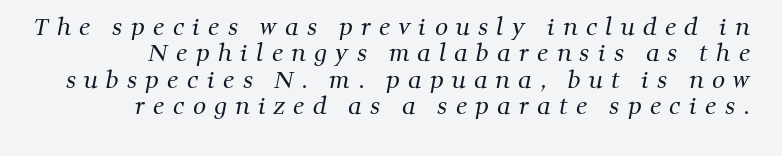
Is the letter spacing exaggerated? Yes — the characters are pushed far apart. Stems here are at most as thick as an everyday book face. Decoration check: the copy has no underline. Does the leading feel generous? Not at all — it's pinched.
